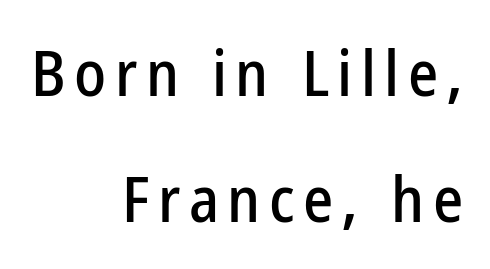
The image shows 64 px condensed sans-serif type, upright; set right-aligned, loose line spacing (1.97x), not underlined; low stroke contrast and a medium x-height.
